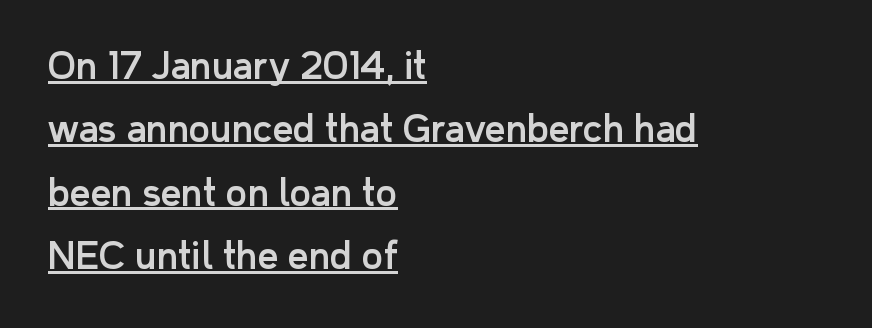
The image shows 36 px sans-serif type, upright; set left-aligned, line spacing 1.76x, normal letter spacing, underlined; low stroke contrast and a medium x-height.
